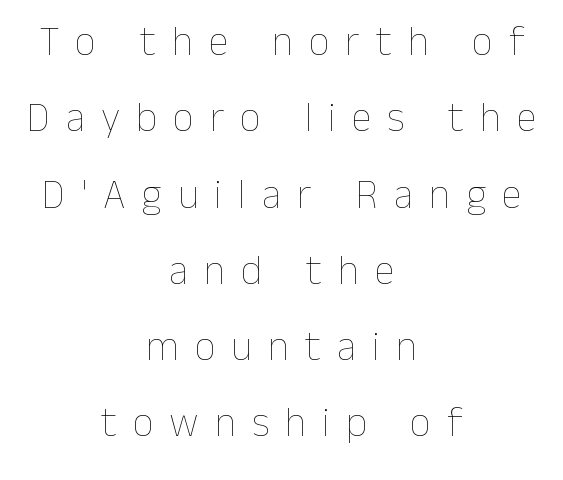
Do the characters align in a grid? No, the font is proportional. Honestly, the letter spacing is so wide it's the main thing you notice. Tall strokes in this sample are plumb rather than angled. Weight: not bold — regular or lighter. Horizontal alignment here is central, giving a formal, balanced look. Beneath every word, the page is bare.
